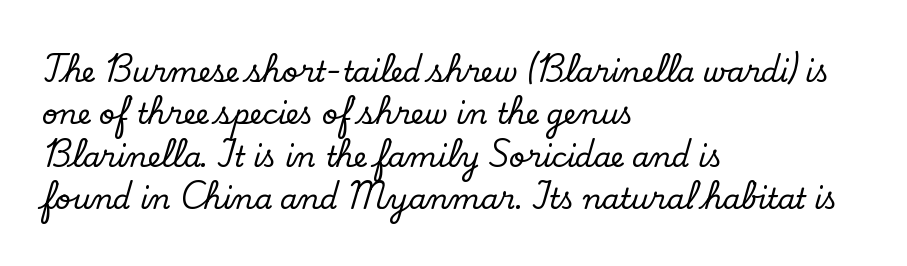
Q: Is the text italic (slanted)? A: Yes.
Q: Is the typeface a serif or a sans-serif typeface? A: Serif.
Q: Is the text underlined? A: No.
Q: How is the paragraph aligned? A: Left-aligned.
Q: Is the spacing between letters normal or unusually wide? A: Normal.
Q: Is the spacing between lines tight, normal or loose? A: Normal.
Q: Width (condensed, normal, or wide)? A: Normal.
Q: Stroke contrast? A: Low.
Q: x-height? A: Small.
Q: Monospaced? A: No.
